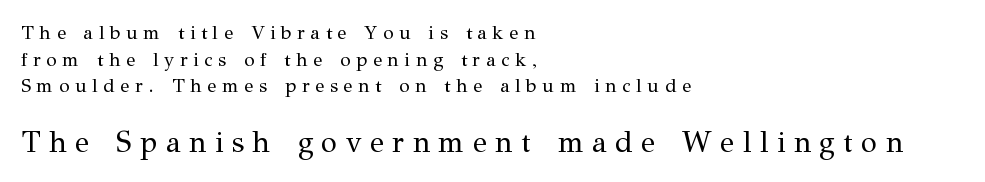
The image shows 29 px regular-weight serif type, upright; set left-aligned, normal line spacing (1.4x), unusually wide letter spacing (+0.3 em), not underlined; the second (bottom) block is 1.53x larger; medium stroke contrast and a medium x-height.
